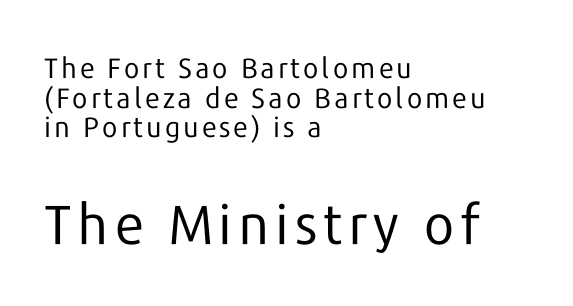
If you squint, the bottom block still reads clearly — it's the larger of the two. The rendering uses natural spacing where letterforms have individual widths. Typographically, this falls in the sans-serif category. Line starts are locked; line ends wander. Nope, not italic — everything's standing straight.
